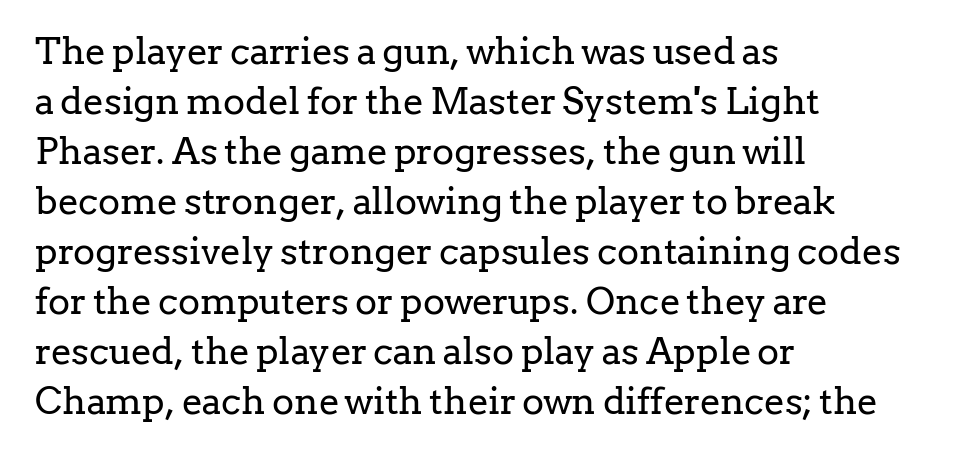
Q: Is the text bold? A: No.
Q: Is the text italic (slanted)? A: No, it is upright.
Q: Is the typeface a serif or a sans-serif typeface? A: Serif.
Q: Is the text underlined? A: No.
Q: How is the paragraph aligned? A: Left-aligned.
Q: Is the spacing between letters normal or unusually wide? A: Normal.
Q: Is the spacing between lines tight, normal or loose? A: Normal.
Q: Width (condensed, normal, or wide)? A: Normal.
Q: Stroke contrast? A: Low.
Q: x-height? A: Medium.
Q: Monospaced? A: No.
